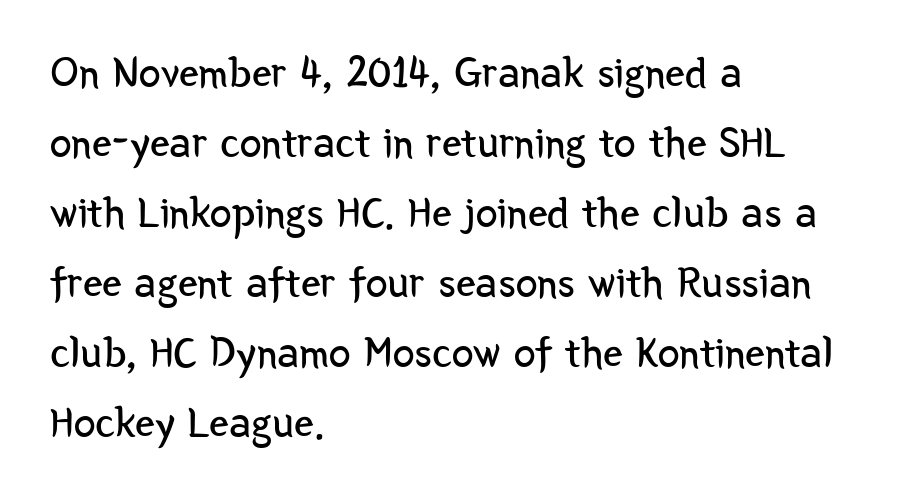
Q: Is the text bold? A: No.
Q: Is the text italic (slanted)? A: No, it is upright.
Q: Is the typeface a serif or a sans-serif typeface? A: Sans-serif.
Q: Is the text underlined? A: No.
Q: How is the paragraph aligned? A: Left-aligned.
Q: Is the spacing between letters normal or unusually wide? A: Normal.
Q: Is the spacing between lines tight, normal or loose? A: Normal.
Q: Width (condensed, normal, or wide)? A: Condensed.
Q: Stroke contrast? A: Low.
Q: x-height? A: Medium.
Q: Monospaced? A: No.
